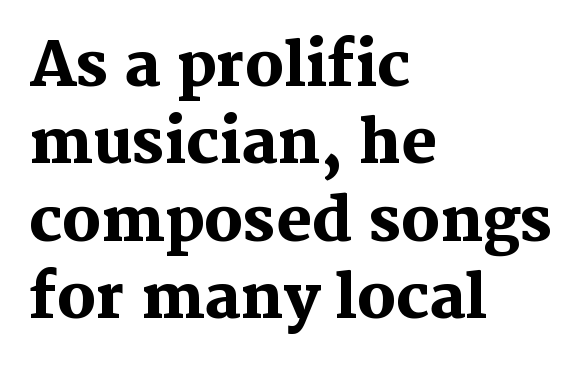
The image shows 60 px heavy serif type, upright; set left-aligned, normal line spacing (1.29x), normal letter spacing, not underlined; medium stroke contrast and a medium x-height.
